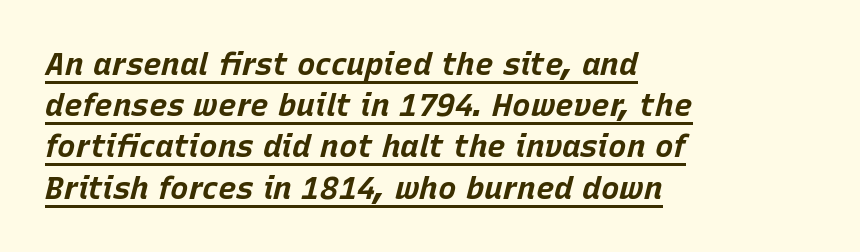
Note the varied advance widths — an 'i' is clearly narrower than an 'm'. These words are printed bold, with thick strokes throughout. The lines in this sample share a left origin and differ only in where they stop. Slanted lettering throughout.
